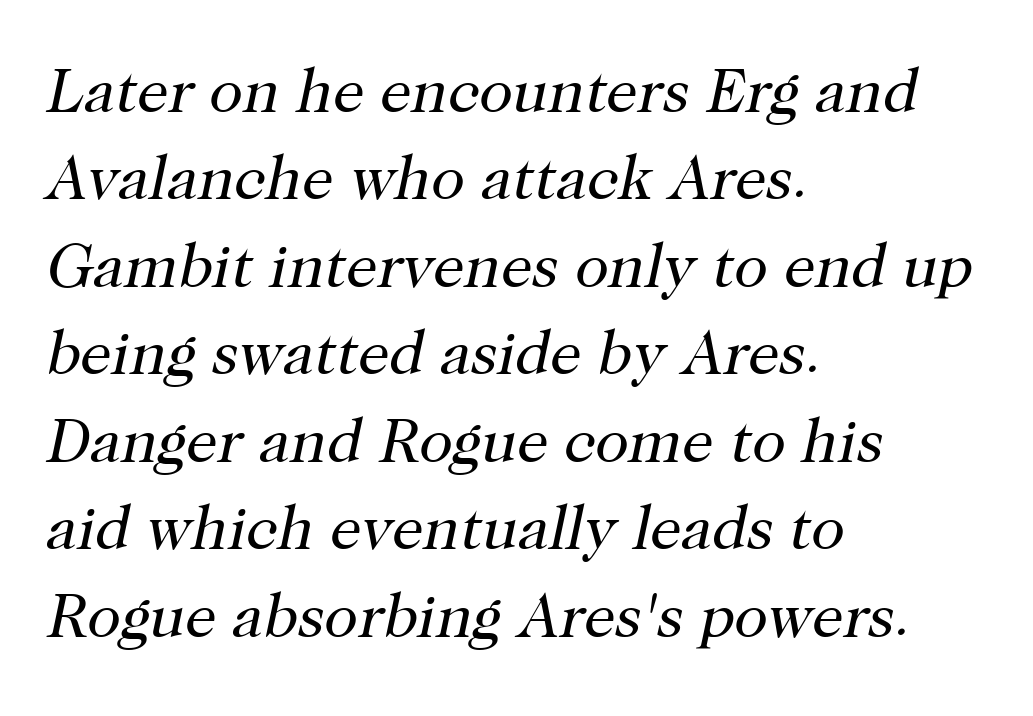
Q: Is the text bold? A: No.
Q: Is the text italic (slanted)? A: Yes, it leans right by about 12 degrees.
Q: Is the typeface a serif or a sans-serif typeface? A: Serif.
Q: Is the text underlined? A: No.
Q: How is the paragraph aligned? A: Left-aligned.
Q: Is the spacing between letters normal or unusually wide? A: Normal.
Q: Is the spacing between lines tight, normal or loose? A: Normal.
Q: Width (condensed, normal, or wide)? A: Normal.
Q: Stroke contrast? A: High.
Q: x-height? A: Medium.
Q: Monospaced? A: No.
